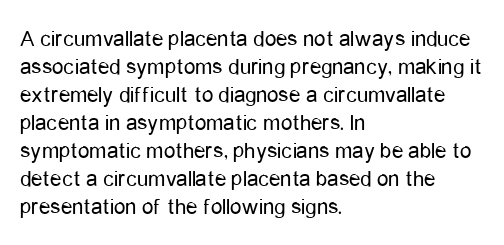
Q: Is the text bold? A: No.
Q: Is the text italic (slanted)? A: No, it is upright.
Q: Is the text underlined? A: No.
Q: How is the paragraph aligned? A: Left-aligned.
Q: Is the spacing between letters normal or unusually wide? A: Normal.
